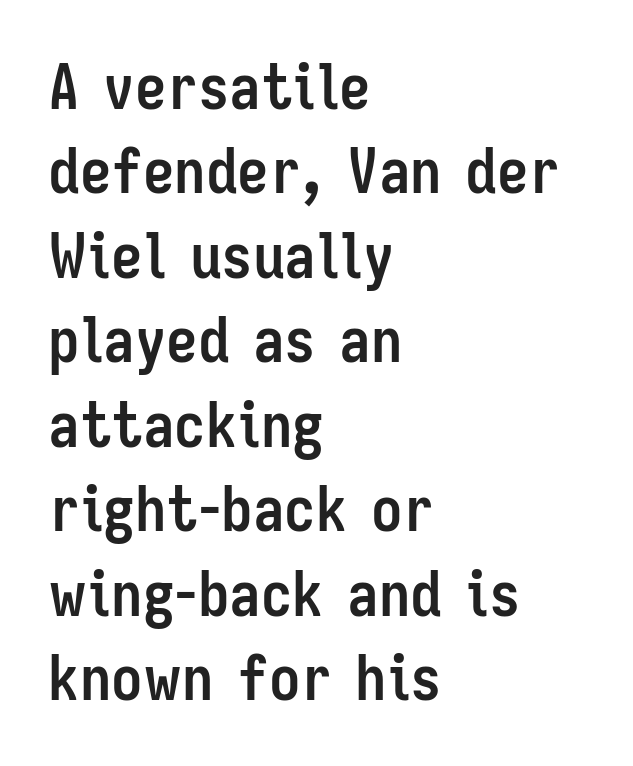
Interline gaps are of average width in this sample. In terms of posture, this sample is upright. These lines are set flush left with a ragged right edge. The zone under the glyphs is completely vacant. The gaps between neighbouring characters are ordinary and unremarkable. Examine the stroke ends and you'll find no serifs.
